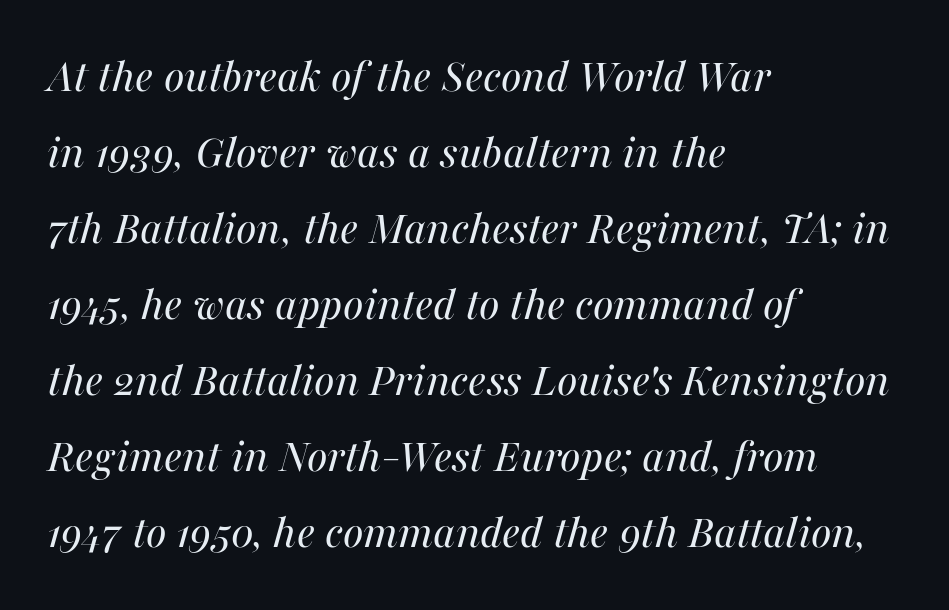
Q: Is the text bold? A: No.
Q: Is the text italic (slanted)? A: Yes, it leans right by about 16 degrees.
Q: Is the text underlined? A: No.
Q: How is the paragraph aligned? A: Left-aligned.
Q: Is the spacing between letters normal or unusually wide? A: Normal.
Q: Is the spacing between lines tight, normal or loose? A: Normal.
Q: Width (condensed, normal, or wide)? A: Normal.
Q: Stroke contrast? A: Medium.
Q: x-height? A: Medium.
Q: Monospaced? A: No.
